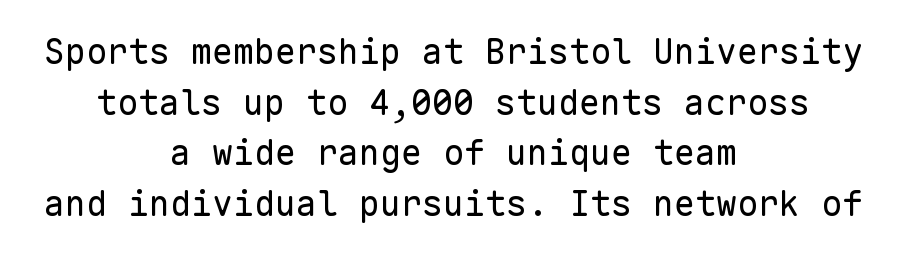
Here the glyphs are tracked normally, forming tight word shapes. Unlike a traditional serif, this face leaves its strokes unadorned. Think standard paragraph weight, or any step lighter than that. Normally led — the rows are evenly, conventionally spaced.
